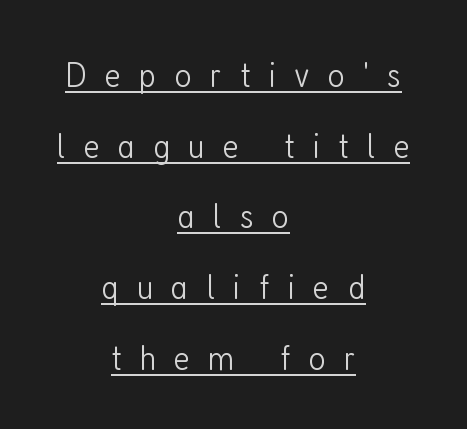
Q: Is the text bold? A: No.
Q: Is the text italic (slanted)? A: No, it is upright.
Q: Is the typeface a serif or a sans-serif typeface? A: Sans-serif.
Q: Is the text underlined? A: Yes.
Q: How is the paragraph aligned? A: Centered.
Q: Is the spacing between letters normal or unusually wide? A: Unusually wide.
Q: Is the spacing between lines tight, normal or loose? A: Loose.
Q: Width (condensed, normal, or wide)? A: Condensed.
Q: Stroke contrast? A: Low.
Q: x-height? A: Medium.
Q: Monospaced? A: No.
